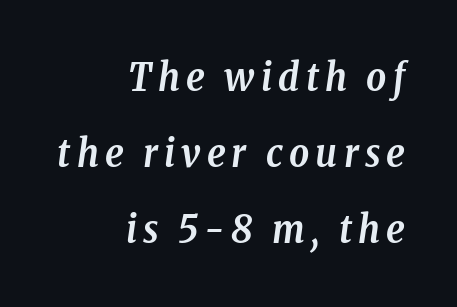
The image shows 39 px semibold, condensed serif type, italic (leaning right); set right-aligned, loose line spacing (1.95x), not underlined; low stroke contrast and a medium x-height.
